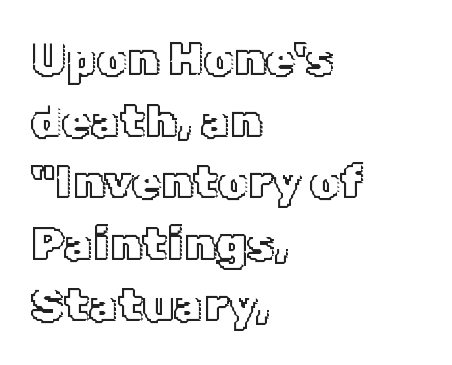
Q: Is the text italic (slanted)? A: No, it is upright.
Q: Is the text underlined? A: No.
Q: How is the paragraph aligned? A: Left-aligned.
Q: Is the spacing between letters normal or unusually wide? A: Normal.
Q: Is the spacing between lines tight, normal or loose? A: Normal.
Q: Width (condensed, normal, or wide)? A: Normal.
Q: x-height? A: Medium.
Q: Monospaced? A: No.
